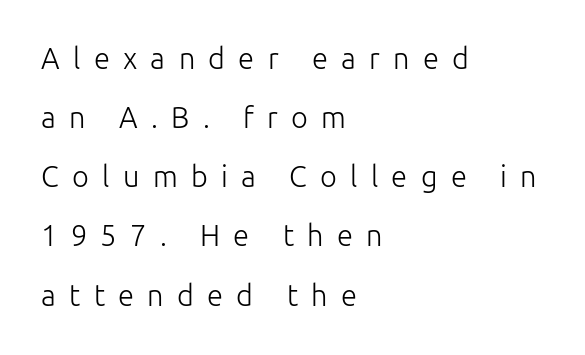
The space beneath each line is pristine and unruled. Line starts are locked; line ends wander. Words appear elongated and porous because spacing is wide. Is this a heavy cut? Hardly; it is regular or lighter.
